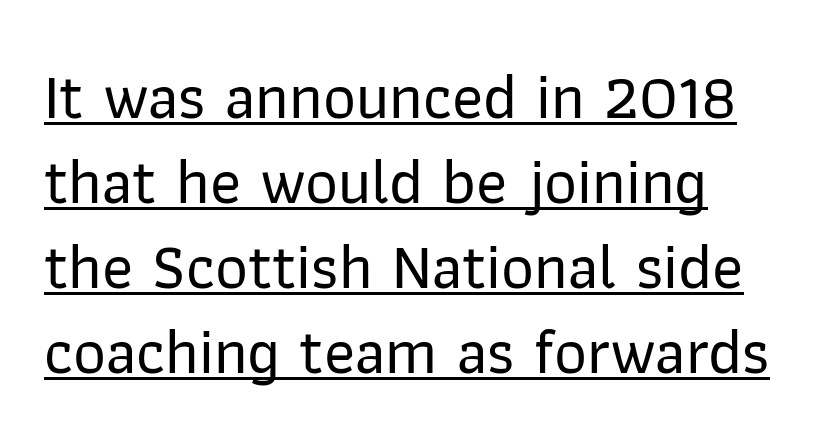
The lettering stays uniformly vertical, giving the passage a roman look. Proportional: the letters do not fall into vertical columns. Notice how descenders clear the ascenders below comfortably — that's standard leading. Horizontal alignment here is leftward, the default for most running prose. Between one letter and the next there's only the usual sliver of space.
